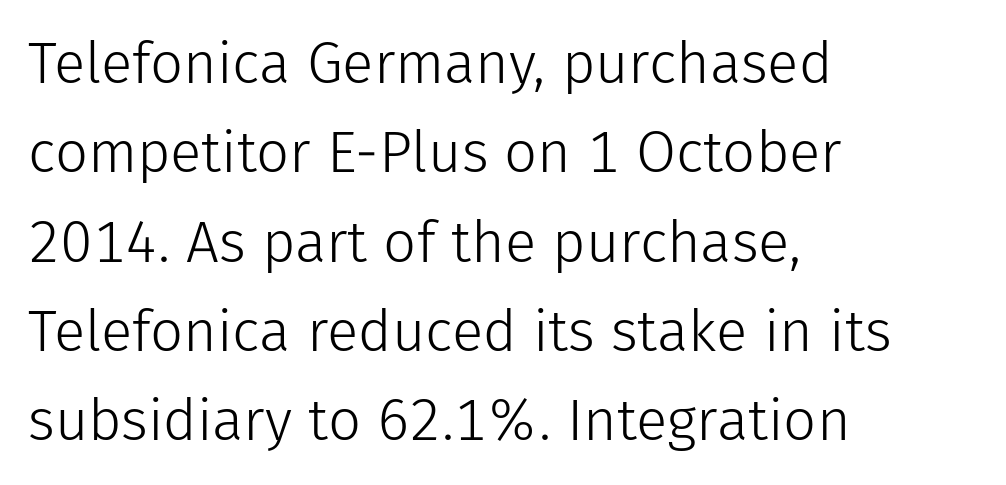
Stroke mass is kept to a normal reading level or below. The space beneath each line is pristine and unruled. Posture: vertical. Here the glyphs are tracked normally, forming tight word shapes. A student would call this left alignment; a typographer would say flush left, rag right.
